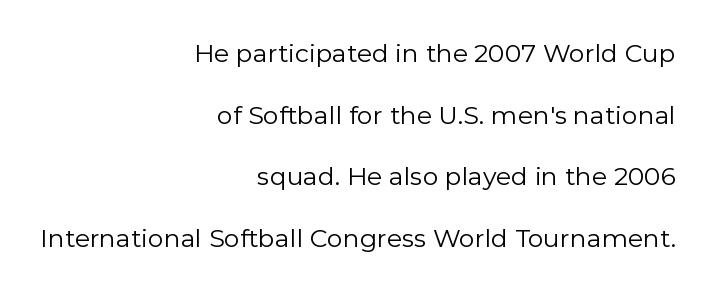
Q: Is the text bold? A: No.
Q: Is the text italic (slanted)? A: No, it is upright.
Q: Is the text underlined? A: No.
Q: How is the paragraph aligned? A: Right-aligned.
Q: Is the spacing between letters normal or unusually wide? A: Normal.
Q: Is the spacing between lines tight, normal or loose? A: Loose.
